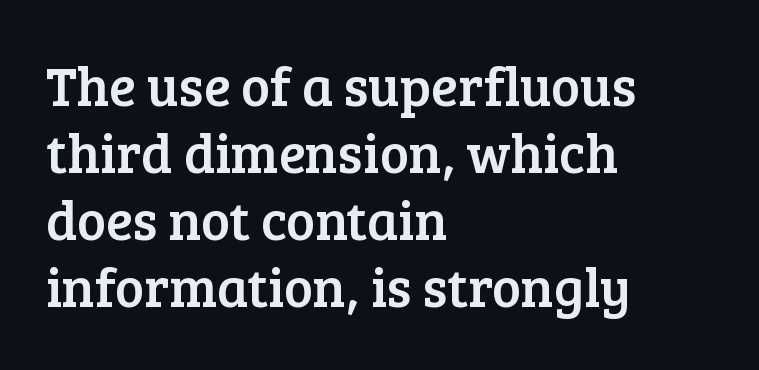
Q: Is the text italic (slanted)? A: No, it is upright.
Q: Is the typeface a serif or a sans-serif typeface? A: Serif.
Q: Is the text underlined? A: No.
Q: How is the paragraph aligned? A: Left-aligned.
Q: Is the spacing between letters normal or unusually wide? A: Normal.
Q: Width (condensed, normal, or wide)? A: Normal.
Q: Stroke contrast? A: Low.
Q: x-height? A: Medium.
Q: Monospaced? A: No.
